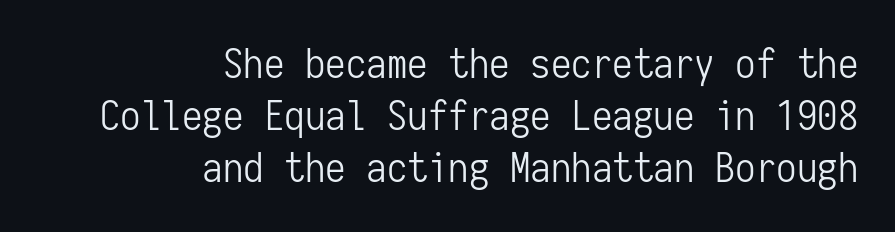
{"serif": "no", "italic": "no", "bold": "no", "weight": "light", "width": "condensed", "stroke_contrast": "low", "x_height": "medium", "monospaced": "yes", "underline": "no", "align": "right", "line_spacing": "normal", "line_spacing_ratio": 1.27, "letter_spacing": "normal", "letter_spacing_em": 0.0, "glyph_px": 41}
